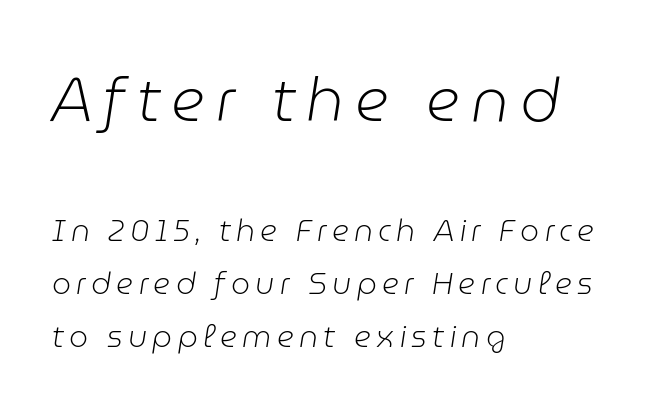
{"italic": "yes", "lean": "right", "slant_degrees": 9, "bold": "no", "weight": "light", "width": "normal", "stroke_contrast": "low", "x_height": "medium", "monospaced": "no", "underline": "no", "align": "left", "line_spacing_ratio": 1.77, "larger_block": "first", "size_ratio": 2.0, "glyph_px": 60}
